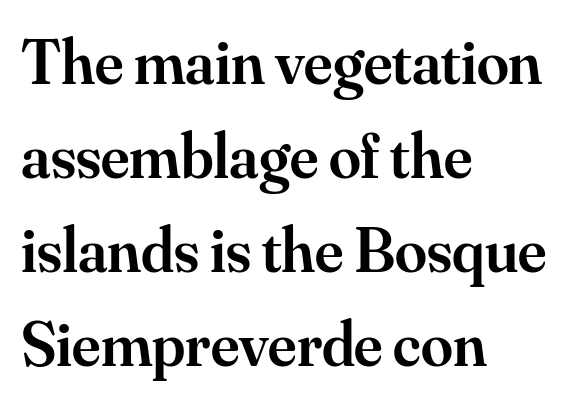
Q: Is the text bold? A: Semi-bold.
Q: Is the text italic (slanted)? A: No, it is upright.
Q: Is the typeface a serif or a sans-serif typeface? A: Serif.
Q: Is the text underlined? A: No.
Q: How is the paragraph aligned? A: Left-aligned.
Q: Is the spacing between letters normal or unusually wide? A: Normal.
Q: Is the spacing between lines tight, normal or loose? A: Normal.
Q: Width (condensed, normal, or wide)? A: Normal.
Q: Stroke contrast? A: Medium.
Q: x-height? A: Small.
Q: Monospaced? A: No.
